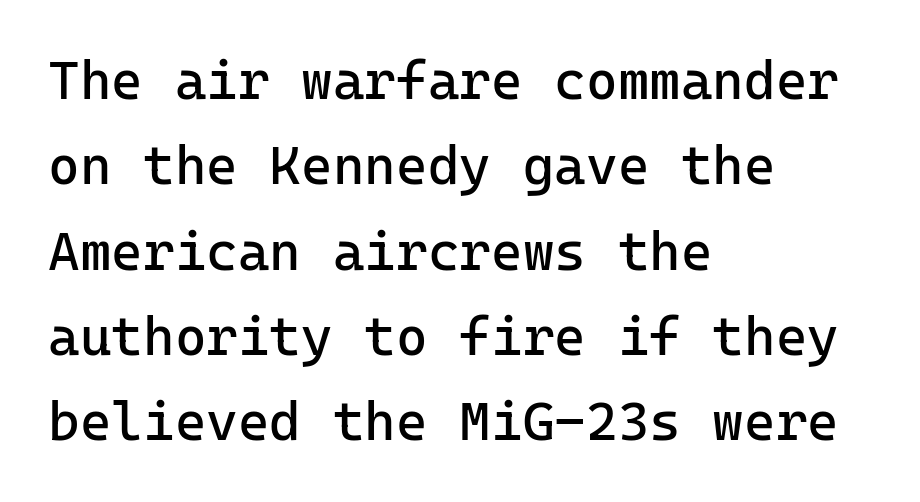
Q: Is the text bold? A: No.
Q: Is the text italic (slanted)? A: No, it is upright.
Q: Is the typeface a serif or a sans-serif typeface? A: Sans-serif.
Q: Is the text underlined? A: No.
Q: How is the paragraph aligned? A: Left-aligned.
Q: Is the spacing between letters normal or unusually wide? A: Normal.
Q: Is the spacing between lines tight, normal or loose? A: Normal.
Q: Width (condensed, normal, or wide)? A: Normal.
Q: Stroke contrast? A: Low.
Q: x-height? A: Medium.
